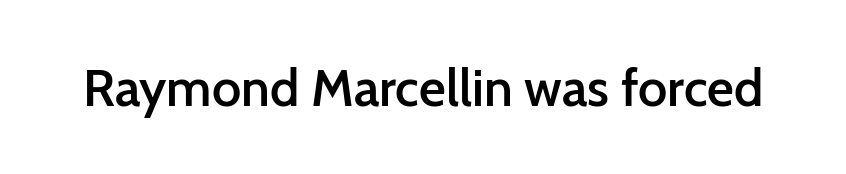
{"serif": "no", "italic": "no", "bold": "semi", "weight": "semibold", "width": "normal", "stroke_contrast": "low", "x_height": "medium", "monospaced": "no", "underline": "no", "letter_spacing": "normal", "letter_spacing_em": 0.0, "glyph_px": 52}
